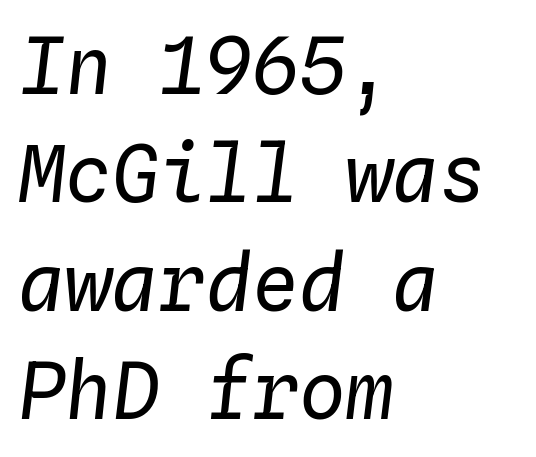
In terms of letterspacing, this is plain default setting. Monospaced: the letters line up in strict vertical columns. The lettering tilts uniformly, giving the passage an italic look. Stem width sits at or under what a default text font uses. Nobody drew a line under any word here. This block has exactly the height ordinary leading produces.
